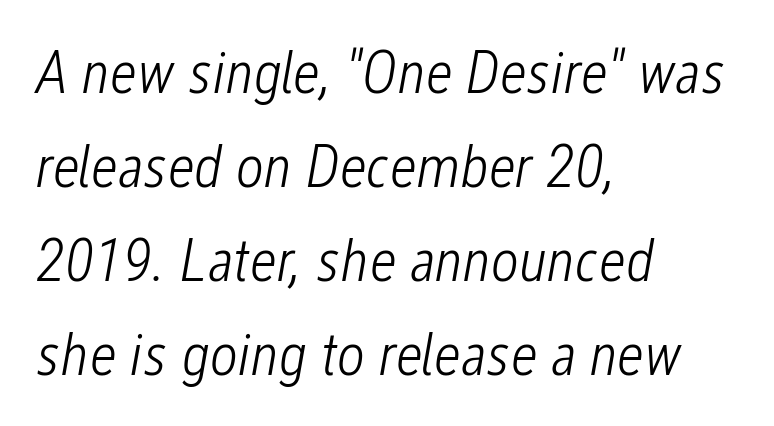
{"italic": "yes", "lean": "right", "slant_degrees": 12, "bold": "no", "weight": "light", "width": "condensed", "stroke_contrast": "low", "x_height": "medium", "monospaced": "no", "underline": "no", "align": "left", "line_spacing": "normal", "line_spacing_ratio": 1.54, "letter_spacing": "normal", "letter_spacing_em": 0.0, "glyph_px": 61}
